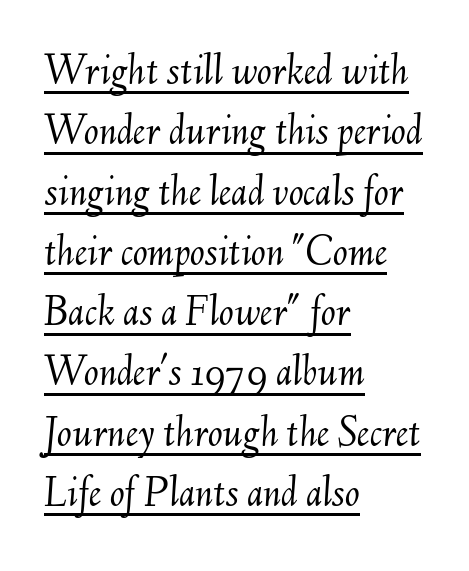
Characters are canted at an angle relative to the baseline's perpendicular. This sample has the flowing, uneven cadence of proportional lettering. Glyph-to-glyph distance matches everyday printed text. Baseline-to-baseline distance is the conventional proportion of letter height.
